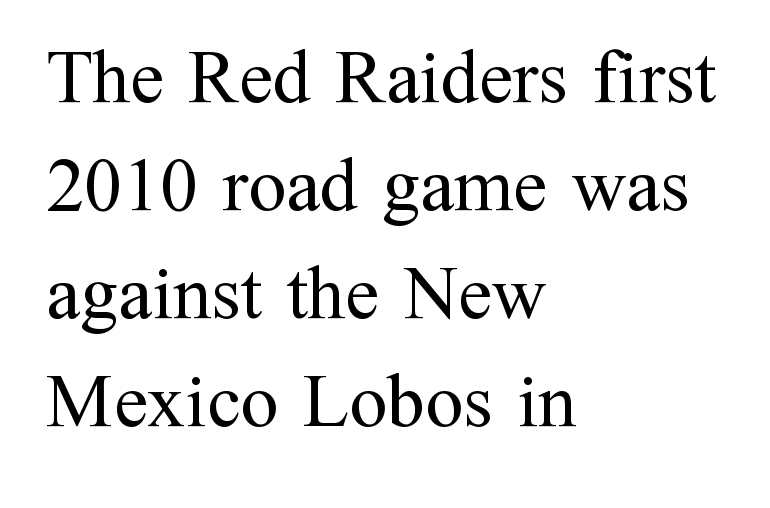
{"serif": "yes", "italic": "no", "bold": "no", "weight": "regular", "width": "normal", "stroke_contrast": "medium", "x_height": "medium", "monospaced": "no", "underline": "no", "align": "left", "line_spacing": "normal", "line_spacing_ratio": 1.42, "letter_spacing": "normal", "letter_spacing_em": 0.0, "glyph_px": 76}
